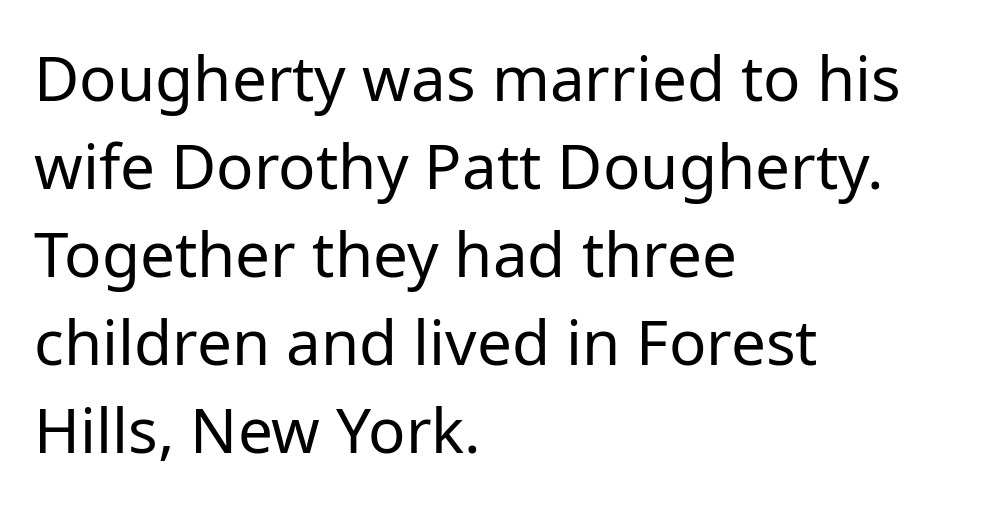
Q: Is the text bold? A: No.
Q: Is the text italic (slanted)? A: No, it is upright.
Q: Is the typeface a serif or a sans-serif typeface? A: Sans-serif.
Q: Is the text underlined? A: No.
Q: How is the paragraph aligned? A: Left-aligned.
Q: Is the spacing between letters normal or unusually wide? A: Normal.
Q: Is the spacing between lines tight, normal or loose? A: Normal.
Q: Width (condensed, normal, or wide)? A: Normal.
Q: Stroke contrast? A: Low.
Q: x-height? A: Medium.
Q: Monospaced? A: No.
